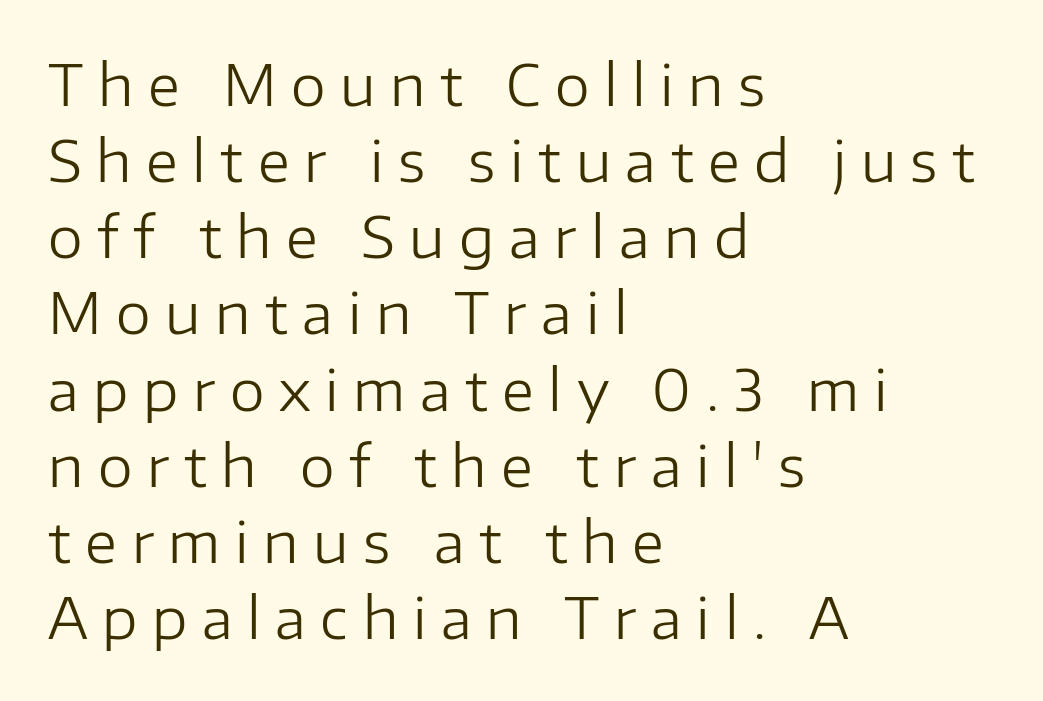
{"serif": "no", "italic": "no", "bold": "no", "weight": "regular", "width": "normal", "stroke_contrast": "low", "x_height": "medium", "monospaced": "no", "underline": "no", "align": "left", "line_spacing": "normal", "line_spacing_ratio": 1.36, "letter_spacing": "wide", "letter_spacing_em": 0.26, "glyph_px": 56}
